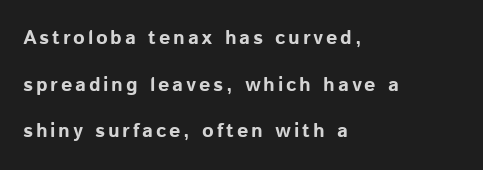
Q: Is the text bold? A: Yes.
Q: Is the text italic (slanted)? A: No, it is upright.
Q: Is the text underlined? A: No.
Q: How is the paragraph aligned? A: Left-aligned.
Q: Is the spacing between lines tight, normal or loose? A: Loose.
